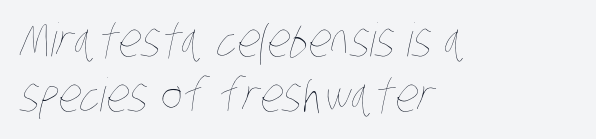
The image shows 46 px thin, condensed type; set left-aligned, line spacing 1.2x, normal letter spacing, not underlined; low stroke contrast and a large x-height.
